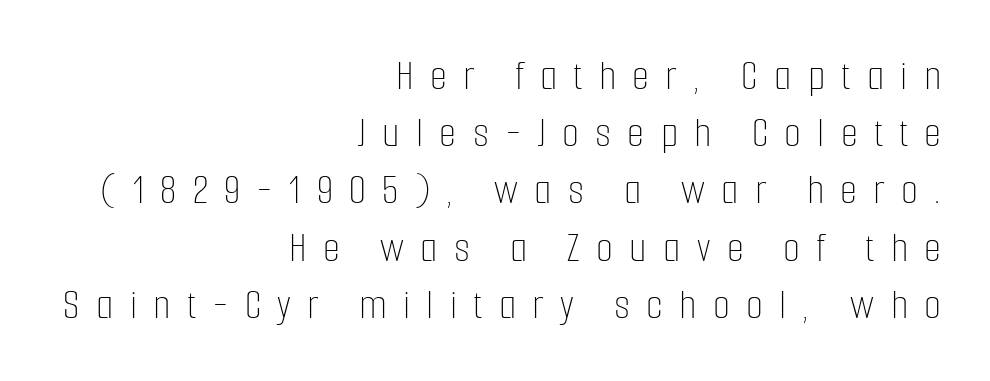
Looks like regular typesetting: each glyph gets only the width it needs. Designer's note — italics off, roman on. Between one letter and the next there's a generous, obvious gap. The vertical gap from one line to the next is medium. The typesetting does not lean heavy: it is not bold. Quick note: underline off.
